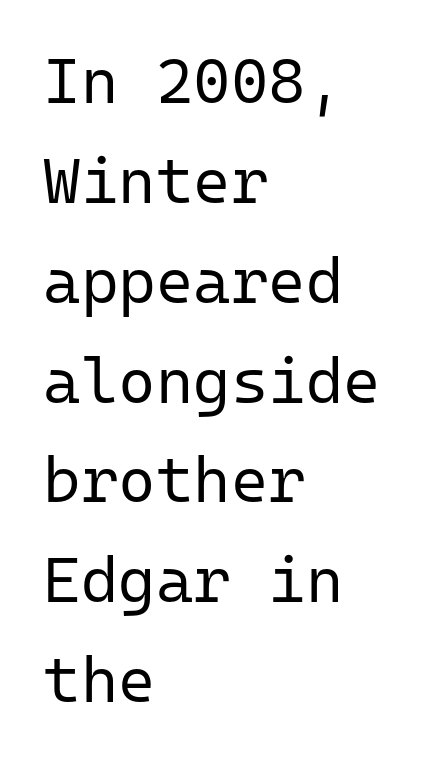
Caption: standard tracking, unaltered. The specimen reads as upright at a glance. Letters rest on an invisible, unmarked baseline. The font is comparable to plain body text, perhaps lighter. Teacher's note: observe the even left margin — that is flush-left alignment.
